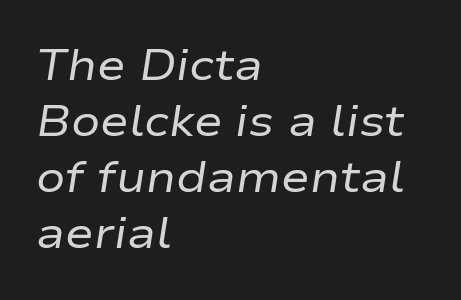
Reading down the block, your eye returns to a fixed left position each line. The designer left line spacing at the default. Characters follow at the spacing the type designer built in. No letter is thick-stroked: the sample isn't bold. The specimen omits any rule beneath the text block's lines.
